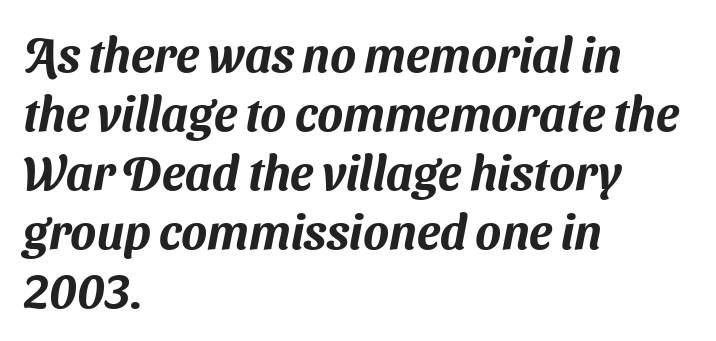
The area under the type is left untouched. The passage shown is typeset with a sans-serif family. A typesetter would call this proportional, since set widths differ per character. Alignment: flush left.
